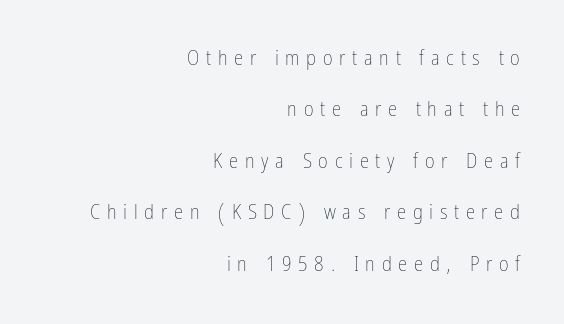
Students, observe: this is what heavily led, spacious text looks like. This is the regular roman posture of the typeface. Weight: not bold — regular or lighter. There is plenty of visible air inserted between adjacent glyphs. Notice how the passage keeps a crisp vertical edge on the right only. Type without underlining.
